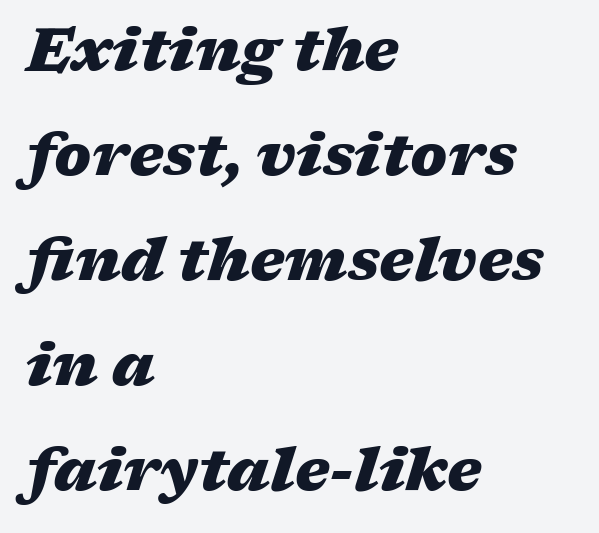
The image shows 59 px heavy, wide type, italic (leaning right); set left-aligned, line spacing 1.78x, normal letter spacing, not underlined; medium stroke contrast and a medium x-height.
